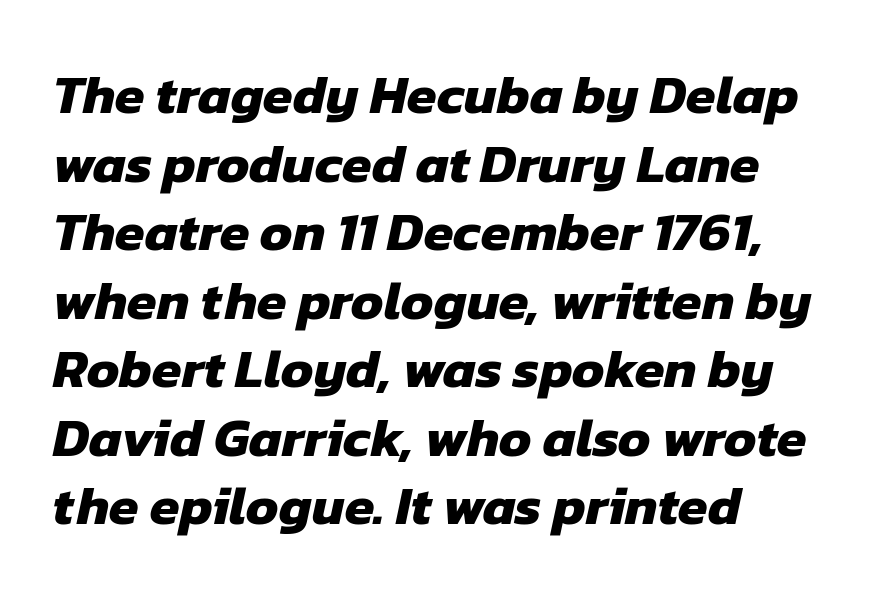
{"serif": "no", "bold": "yes", "weight": "heavy", "width": "normal", "stroke_contrast": "low", "x_height": "medium", "monospaced": "no", "underline": "no", "align": "left", "line_spacing": "normal", "line_spacing_ratio": 1.27, "letter_spacing": "normal", "letter_spacing_em": 0.0, "glyph_px": 54}
